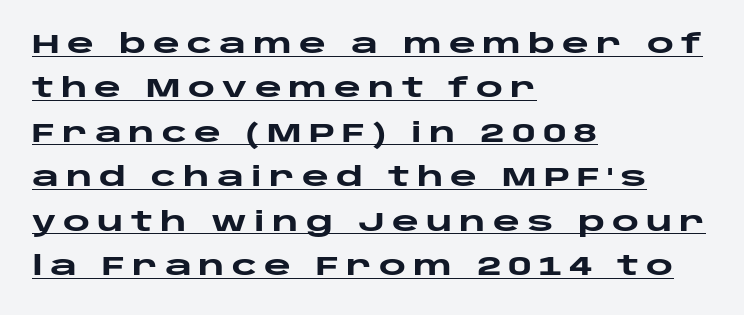
The tracking jumps out immediately: characters are airy and widely separated. Set as a true bold cut, around the 700 mark. These characters rest on top of a visible drawn line. Left-aligned paragraph, ragged on the right.
